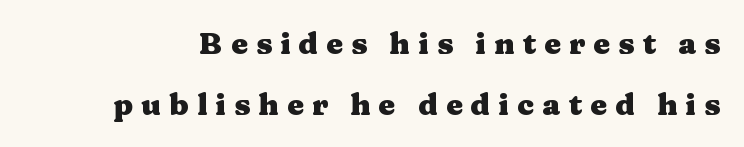
{"serif": "yes", "italic": "no", "bold": "yes", "weight": "heavy", "width": "wide", "stroke_contrast": "medium", "x_height": "medium", "monospaced": "no", "underline": "no", "line_spacing": "loose", "line_spacing_ratio": 2.02, "letter_spacing": "wide", "letter_spacing_em": 0.27, "glyph_px": 30}
